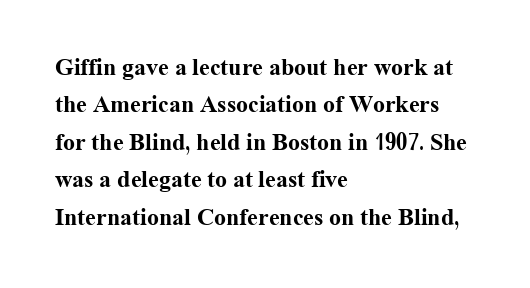
Underline: absent. Strokes here are thick enough to call this a true bold. This block has exactly the height ordinary leading produces. Standard letterfit; no display-style spreading of the glyphs. The lines are quadded left.
